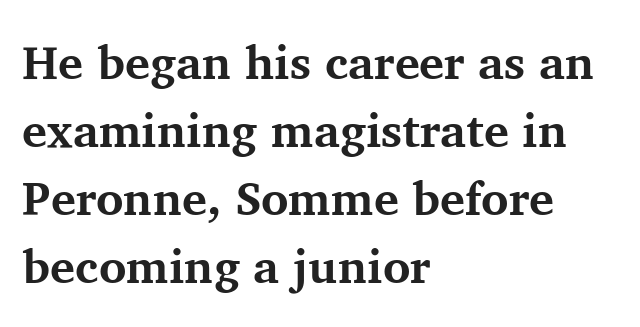
{"serif": "yes", "italic": "no", "bold": "yes", "weight": "bold", "width": "normal", "stroke_contrast": "medium", "x_height": "medium", "monospaced": "no", "underline": "no", "align": "left", "line_spacing": "normal", "line_spacing_ratio": 1.45, "letter_spacing": "normal", "letter_spacing_em": 0.0, "glyph_px": 47}
